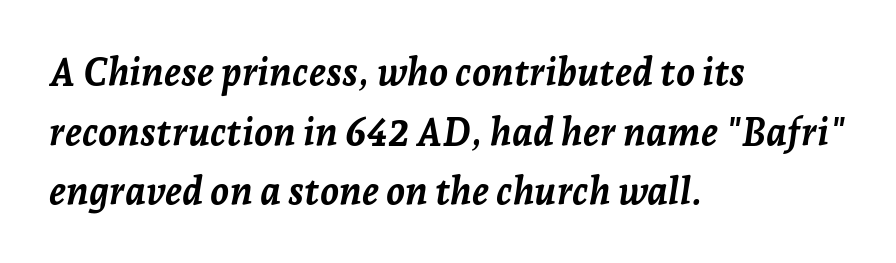
Q: Is the text bold? A: Yes.
Q: Is the text italic (slanted)? A: Yes, it leans right by about 7 degrees.
Q: Is the text underlined? A: No.
Q: How is the paragraph aligned? A: Left-aligned.
Q: Is the spacing between letters normal or unusually wide? A: Normal.
Q: Is the spacing between lines tight, normal or loose? A: Normal.
Q: Width (condensed, normal, or wide)? A: Normal.
Q: Stroke contrast? A: Low.
Q: x-height? A: Medium.
Q: Monospaced? A: No.
